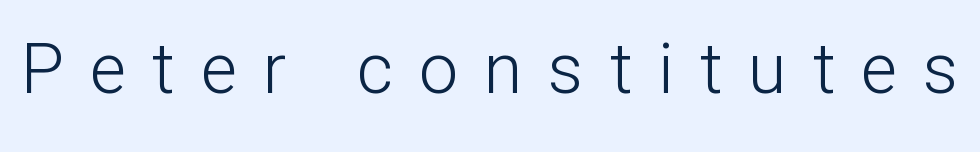
Q: Is the text bold? A: No.
Q: Is the text italic (slanted)? A: No, it is upright.
Q: Is the typeface a serif or a sans-serif typeface? A: Sans-serif.
Q: Is the text underlined? A: No.
Q: Is the spacing between letters normal or unusually wide? A: Unusually wide.
Q: Width (condensed, normal, or wide)? A: Normal.
Q: Stroke contrast? A: Low.
Q: x-height? A: Medium.
Q: Monospaced? A: No.
